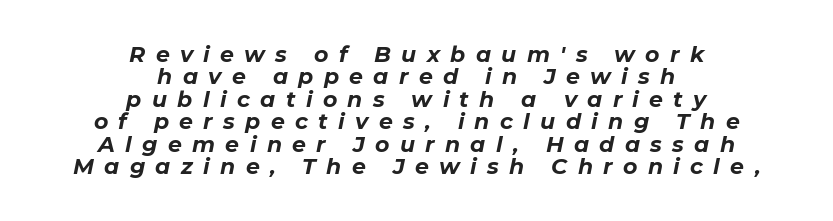
{"italic": "yes", "lean": "right", "slant_degrees": 11, "bold": "yes", "underline": "no", "align": "center", "line_spacing": "tight", "line_spacing_ratio": 1.02, "letter_spacing": "wide", "letter_spacing_em": 0.47, "glyph_px": 22}
